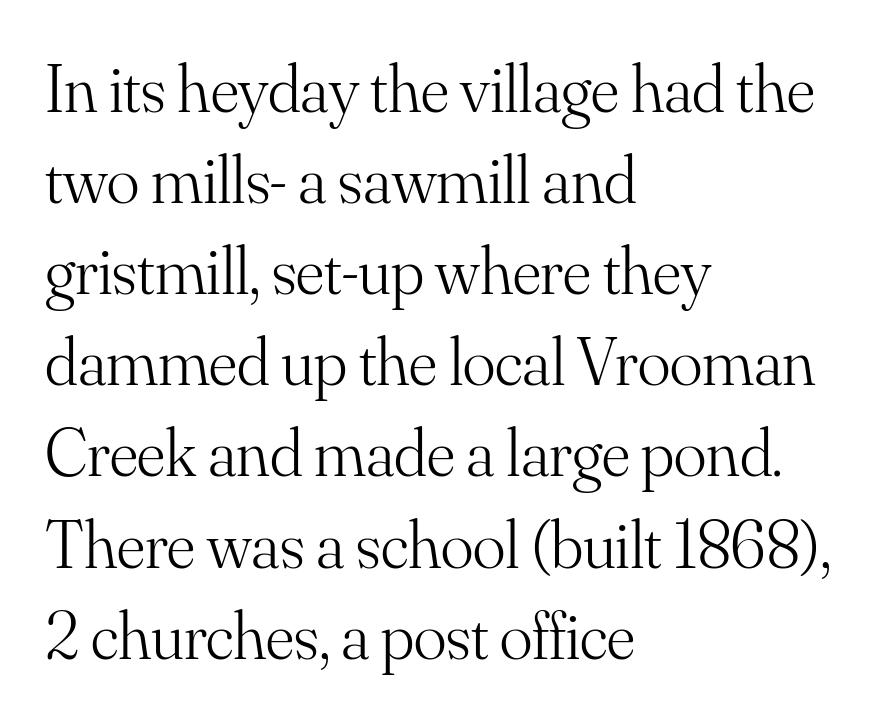
Q: Is the text bold? A: No.
Q: Is the text italic (slanted)? A: No, it is upright.
Q: Is the typeface a serif or a sans-serif typeface? A: Serif.
Q: Is the text underlined? A: No.
Q: How is the paragraph aligned? A: Left-aligned.
Q: Is the spacing between letters normal or unusually wide? A: Normal.
Q: Is the spacing between lines tight, normal or loose? A: Normal.
Q: Width (condensed, normal, or wide)? A: Normal.
Q: Stroke contrast? A: Medium.
Q: x-height? A: Small.
Q: Monospaced? A: No.
